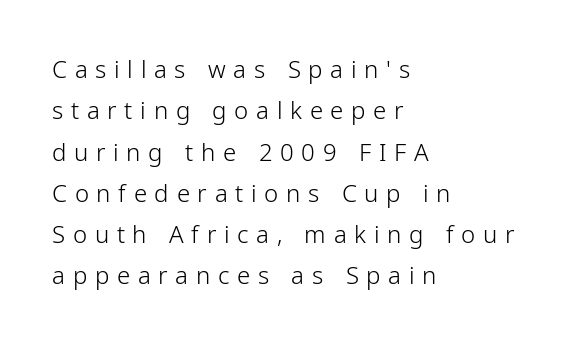
If you drew a ruler down the left edge, every line would touch it. It's the straight-up-and-down kind of type. The strokes are not fattened; the text isn't bold. Bare-footed words on every line. Here the glyphs are tracked loosely, breaking word shapes into spaced letters.
